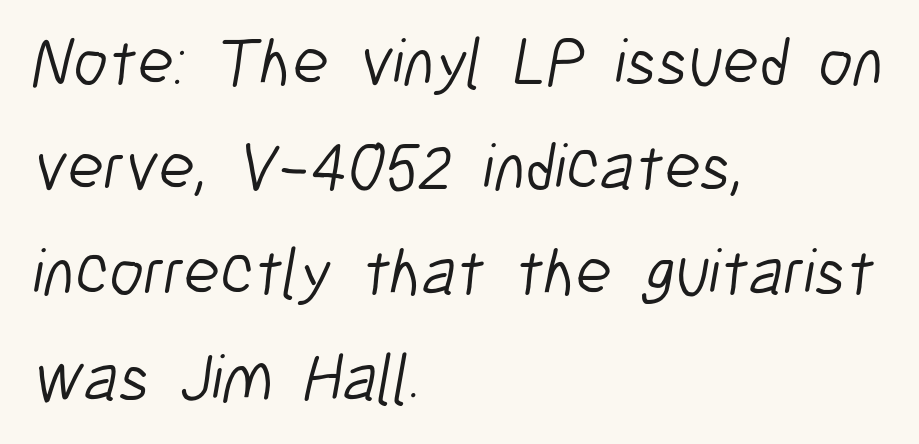
The image shows 67 px light, condensed sans-serif type; set left-aligned, normal line spacing (1.57x), normal letter spacing, not underlined; low stroke contrast and a medium x-height.
